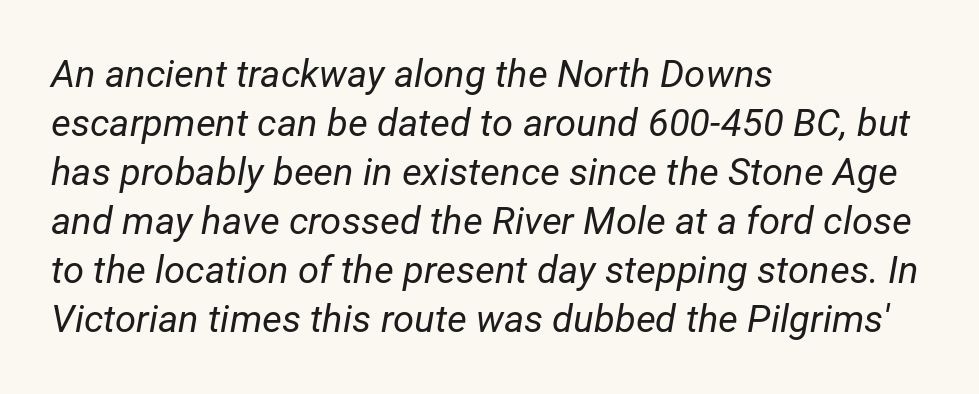
Is this a heavy cut? Hardly; it is regular or lighter. There is no visible air inserted between adjacent glyphs. Observe the lean: these are italic letterforms. The face used here is proportionally spaced, like ordinary book or web type. Beneath every word, the page is bare.
